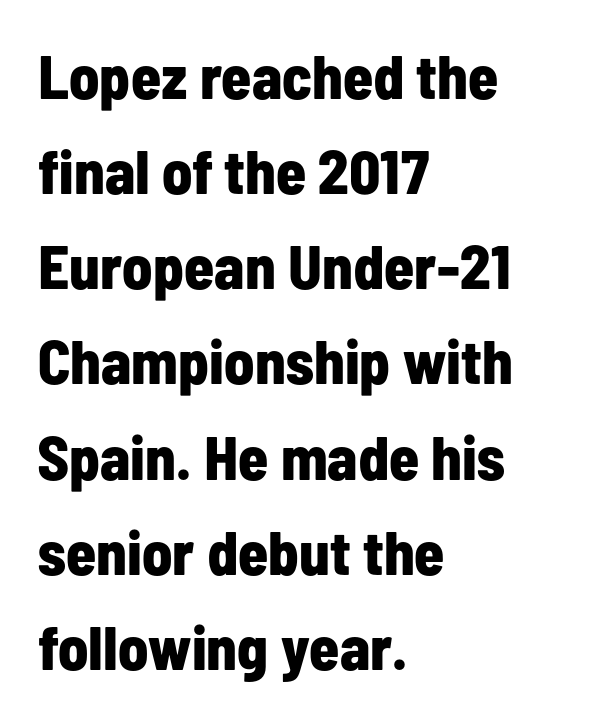
Q: Is the text bold? A: Yes.
Q: Is the text italic (slanted)? A: No, it is upright.
Q: Is the typeface a serif or a sans-serif typeface? A: Sans-serif.
Q: Is the text underlined? A: No.
Q: How is the paragraph aligned? A: Left-aligned.
Q: Is the spacing between letters normal or unusually wide? A: Normal.
Q: Is the spacing between lines tight, normal or loose? A: Normal.
Q: Width (condensed, normal, or wide)? A: Condensed.
Q: Stroke contrast? A: Low.
Q: x-height? A: Medium.
Q: Monospaced? A: No.
